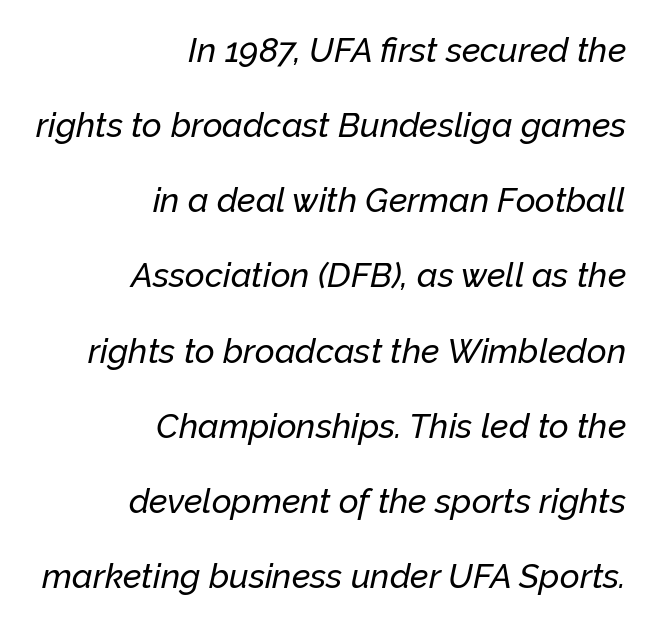
{"italic": "yes", "lean": "right", "slant_degrees": 12, "width": "normal", "stroke_contrast": "low", "x_height": "medium", "monospaced": "no", "underline": "no", "align": "right", "line_spacing": "loose", "line_spacing_ratio": 2.21, "letter_spacing": "normal", "letter_spacing_em": 0.0, "glyph_px": 34}
